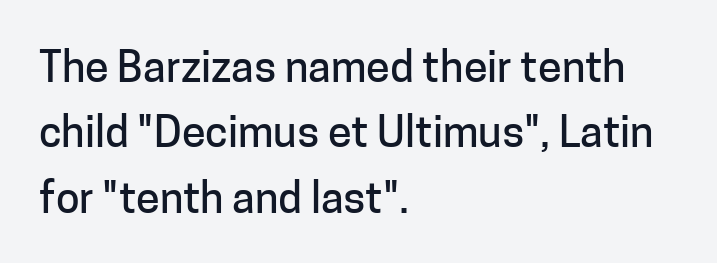
Q: Is the text italic (slanted)? A: No, it is upright.
Q: Is the typeface a serif or a sans-serif typeface? A: Sans-serif.
Q: Is the text underlined? A: No.
Q: How is the paragraph aligned? A: Left-aligned.
Q: Is the spacing between letters normal or unusually wide? A: Normal.
Q: Is the spacing between lines tight, normal or loose? A: Normal.
Q: Width (condensed, normal, or wide)? A: Normal.
Q: Stroke contrast? A: Low.
Q: x-height? A: Medium.
Q: Monospaced? A: No.
